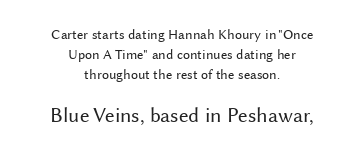
Q: Is the text bold? A: No.
Q: Is the text italic (slanted)? A: No, it is upright.
Q: Is the text underlined? A: No.
Q: How is the paragraph aligned? A: Centered.
Q: Is the spacing between letters normal or unusually wide? A: Normal.
Q: Is the spacing between lines tight, normal or loose? A: Normal.
Q: Which block of text is set in a larger size, the first (top) or the second (bottom)? A: The second (bottom) one.
